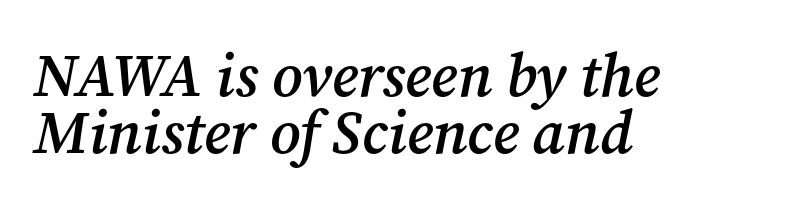
Q: Is the text bold? A: Semi-bold.
Q: Is the text italic (slanted)? A: Yes, it leans right by about 12 degrees.
Q: Is the typeface a serif or a sans-serif typeface? A: Serif.
Q: Is the text underlined? A: No.
Q: How is the paragraph aligned? A: Left-aligned.
Q: Is the spacing between letters normal or unusually wide? A: Normal.
Q: Is the spacing between lines tight, normal or loose? A: Tight.
Q: Width (condensed, normal, or wide)? A: Normal.
Q: Stroke contrast? A: Medium.
Q: x-height? A: Medium.
Q: Monospaced? A: No.
